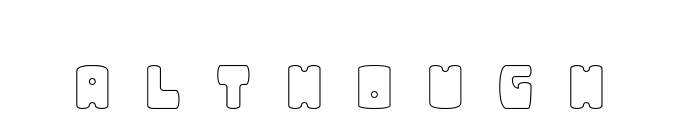
The image shows 78 px text type, upright; set unusually wide letter spacing (+0.33 em), not underlined; a large x-height.
